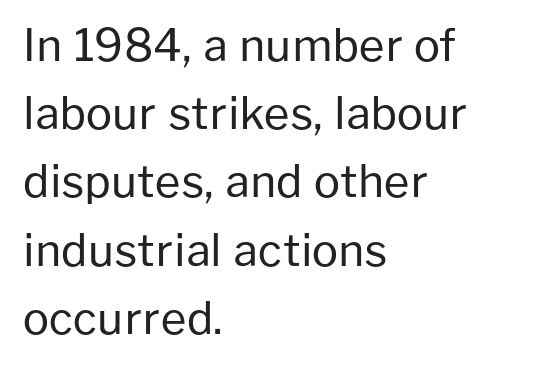
The type family on display is of the sans-serif kind. Honestly, there is no underline to notice here at all. Looks like regular typesetting: each glyph gets only the width it needs. The lettering stays uniformly vertical, giving the passage a roman look. What's the leading like? Ordinary, nothing unusual.
